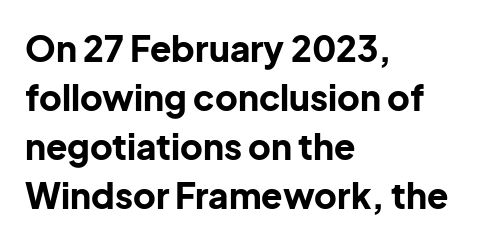
Q: Is the text bold? A: Yes.
Q: Is the text italic (slanted)? A: No, it is upright.
Q: Is the typeface a serif or a sans-serif typeface? A: Sans-serif.
Q: Is the text underlined? A: No.
Q: How is the paragraph aligned? A: Left-aligned.
Q: Is the spacing between letters normal or unusually wide? A: Normal.
Q: Is the spacing between lines tight, normal or loose? A: Normal.
Q: Width (condensed, normal, or wide)? A: Normal.
Q: Stroke contrast? A: Low.
Q: x-height? A: Medium.
Q: Monospaced? A: No.
